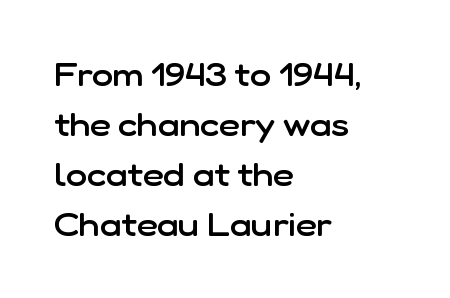
{"serif": "no", "italic": "no", "bold": "semi", "weight": "semibold", "width": "normal", "stroke_contrast": "low", "x_height": "medium", "monospaced": "no", "underline": "no", "align": "left", "line_spacing": "normal", "line_spacing_ratio": 1.56, "letter_spacing": "normal", "letter_spacing_em": 0.0, "glyph_px": 32}
